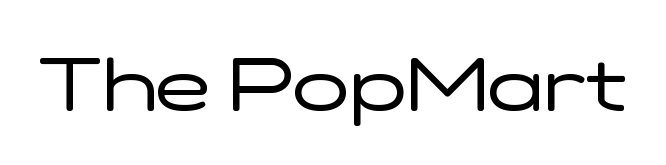
{"serif": "no", "italic": "no", "bold": "no", "weight": "regular", "width": "wide", "stroke_contrast": "low", "x_height": "medium", "monospaced": "no", "underline": "no", "letter_spacing": "normal", "letter_spacing_em": 0.0, "glyph_px": 74}
